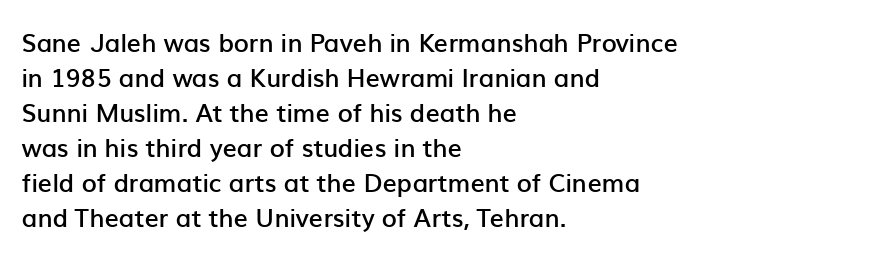
The image shows 25 px text type, upright; set left-aligned, normal line spacing (1.4x), normal letter spacing, not underlined.
